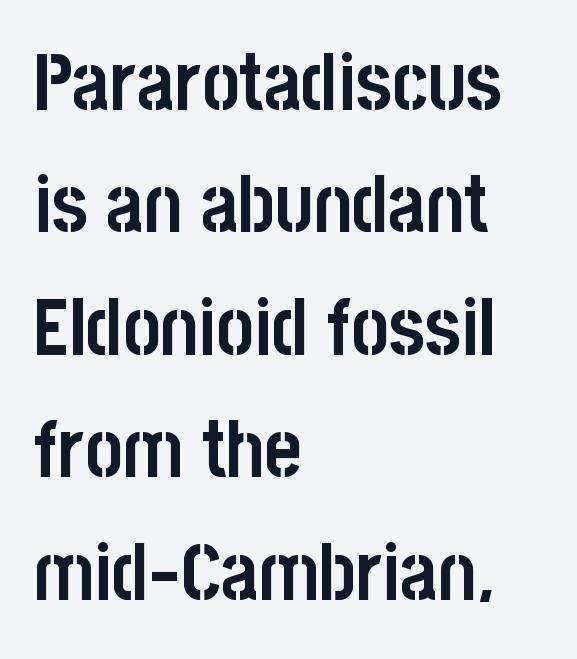
{"serif": "no", "italic": "no", "bold": "yes", "weight": "semibold", "width": "condensed", "stroke_contrast": "low", "x_height": "large", "monospaced": "no", "underline": "no", "align": "left", "line_spacing": "normal", "line_spacing_ratio": 1.53, "letter_spacing": "normal", "letter_spacing_em": 0.0, "glyph_px": 80}
